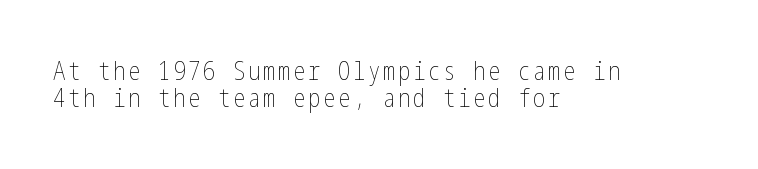
Rendered with straight, roman letterforms. A typesetter would call this leading minimal, almost set solid. The paragraph shown leans on its left margin. The space directly below the letters is spotless. Is this a heavy cut? Hardly; it is regular or lighter.
